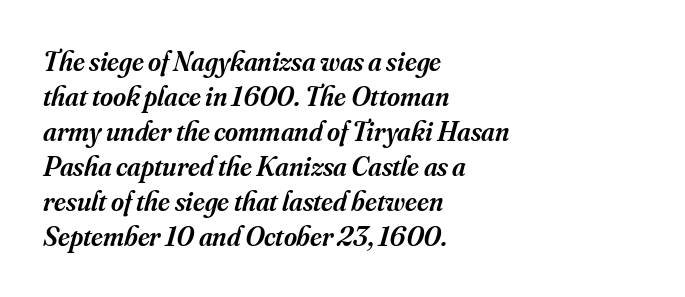
Q: Is the text bold? A: Semi-bold.
Q: Is the text italic (slanted)? A: Yes, it leans right by about 16 degrees.
Q: Is the typeface a serif or a sans-serif typeface? A: Serif.
Q: Is the text underlined? A: No.
Q: How is the paragraph aligned? A: Left-aligned.
Q: Is the spacing between letters normal or unusually wide? A: Normal.
Q: Is the spacing between lines tight, normal or loose? A: Normal.
Q: Width (condensed, normal, or wide)? A: Normal.
Q: Stroke contrast? A: Medium.
Q: x-height? A: Small.
Q: Monospaced? A: No.
